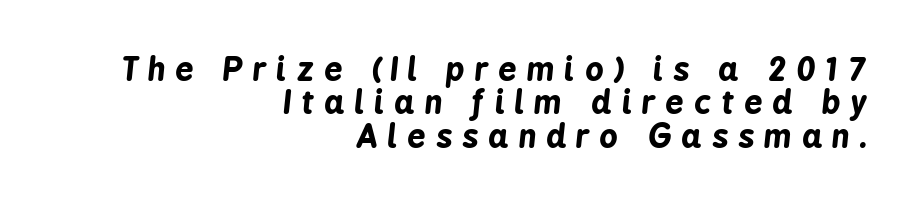
The image shows 32 px bold, condensed type, italic (leaning right); set right-aligned, tight line spacing (1.04x), unusually wide letter spacing (+0.32 em), not underlined; low stroke contrast and a medium x-height.
